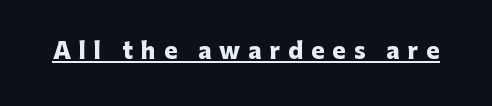
Q: Is the text bold? A: Yes.
Q: Is the text italic (slanted)? A: No, it is upright.
Q: Is the text underlined? A: Yes.
Q: Is the spacing between letters normal or unusually wide? A: Unusually wide.
